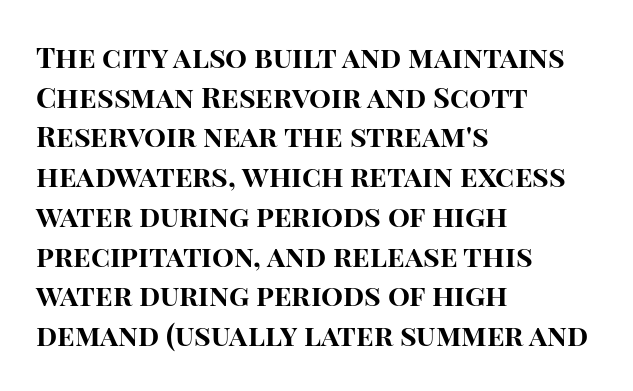
This is roman type, the default non-slanted kind. Descender tails drop into unmarked territory. Tracking here is standard; glyphs follow each other at the usual distance. This rendering employs a face without finishing strokes, i.e., a sans-serif.
